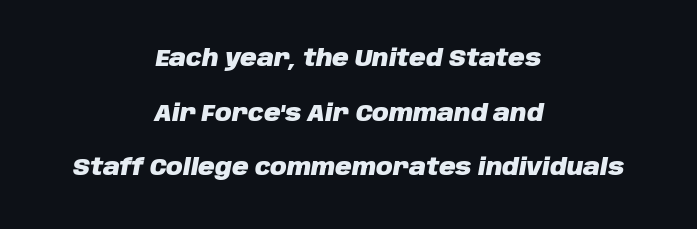
The image shows 23 px bold type, italic (leaning right); set centered, loose line spacing (2.37x), normal letter spacing, not underlined.
